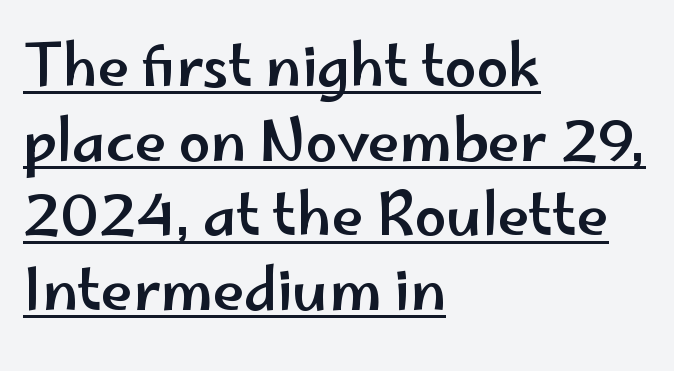
{"serif": "no", "italic": "no", "width": "wide", "stroke_contrast": "low", "x_height": "small", "monospaced": "no", "underline": "yes", "align": "left", "line_spacing": "normal", "line_spacing_ratio": 1.31, "letter_spacing": "normal", "letter_spacing_em": 0.0, "glyph_px": 57}
